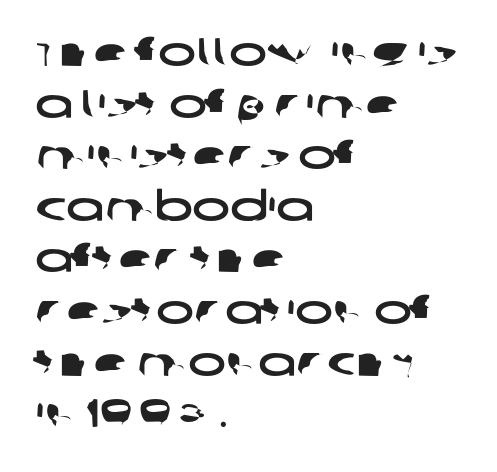
The image shows 40 px wide sans-serif type; set left-aligned, normal line spacing (1.29x), normal letter spacing, not underlined; low stroke contrast and a large x-height.
